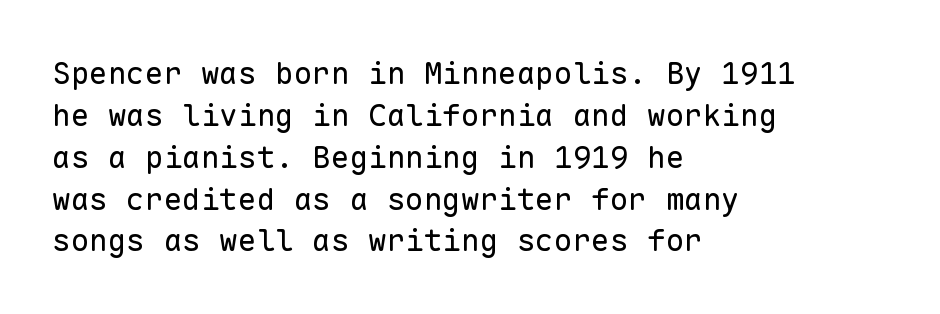
Q: Is the text bold? A: No.
Q: Is the text italic (slanted)? A: No, it is upright.
Q: Is the typeface a serif or a sans-serif typeface? A: Sans-serif.
Q: Is the text underlined? A: No.
Q: How is the paragraph aligned? A: Left-aligned.
Q: Is the spacing between letters normal or unusually wide? A: Normal.
Q: Is the spacing between lines tight, normal or loose? A: Normal.
Q: Width (condensed, normal, or wide)? A: Normal.
Q: Stroke contrast? A: Low.
Q: x-height? A: Medium.
Q: Monospaced? A: Yes.
